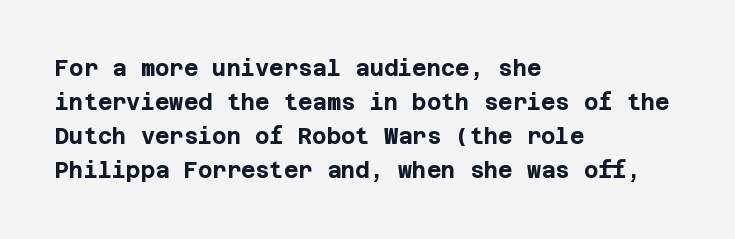
Q: Is the text bold? A: Yes.
Q: Is the text italic (slanted)? A: No, it is upright.
Q: Is the text underlined? A: No.
Q: How is the paragraph aligned? A: Left-aligned.
Q: Is the spacing between letters normal or unusually wide? A: Normal.
Q: Is the spacing between lines tight, normal or loose? A: Normal.
